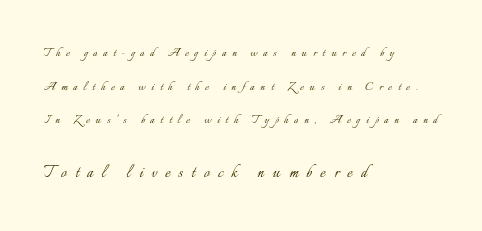
{"bold": "no", "underline": "no", "align": "left", "line_spacing": "loose", "line_spacing_ratio": 2.41, "letter_spacing": "wide", "letter_spacing_em": 0.42, "larger_block": "second", "size_ratio": 1.43, "glyph_px": 20}
